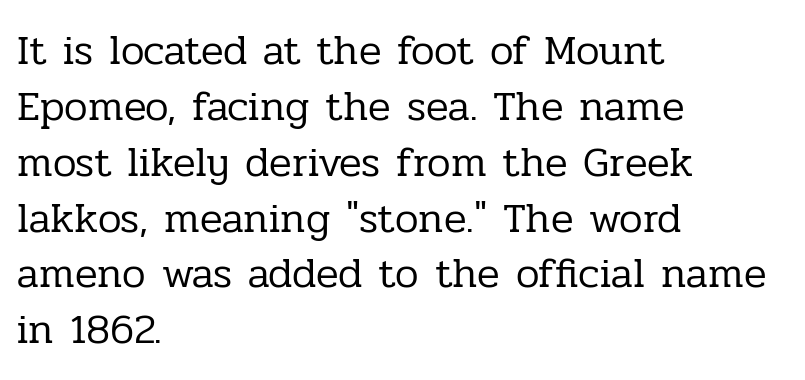
{"serif": "yes", "italic": "no", "bold": "no", "weight": "regular", "width": "normal", "stroke_contrast": "low", "x_height": "medium", "monospaced": "no", "underline": "no", "align": "left", "line_spacing": "normal", "line_spacing_ratio": 1.33, "letter_spacing": "normal", "letter_spacing_em": 0.0, "glyph_px": 42}
